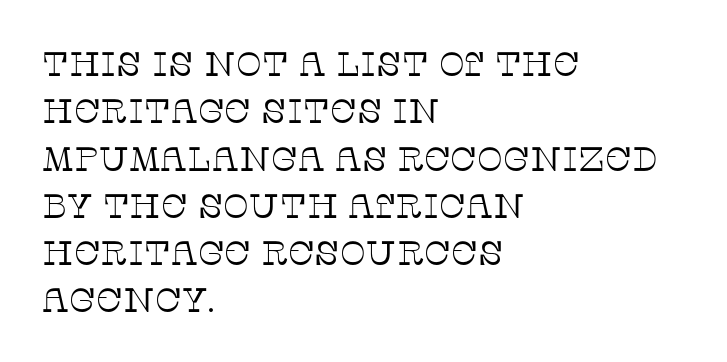
The passage is arranged the way most books set body copy — flush left. You could not count columns in this text — the font is proportionally spaced. The text was rendered using a seriffed face with decorative stroke endings. Every stem runs plumb, perpendicular to the baseline. No heavy texture on the line: the type isn't bold.
